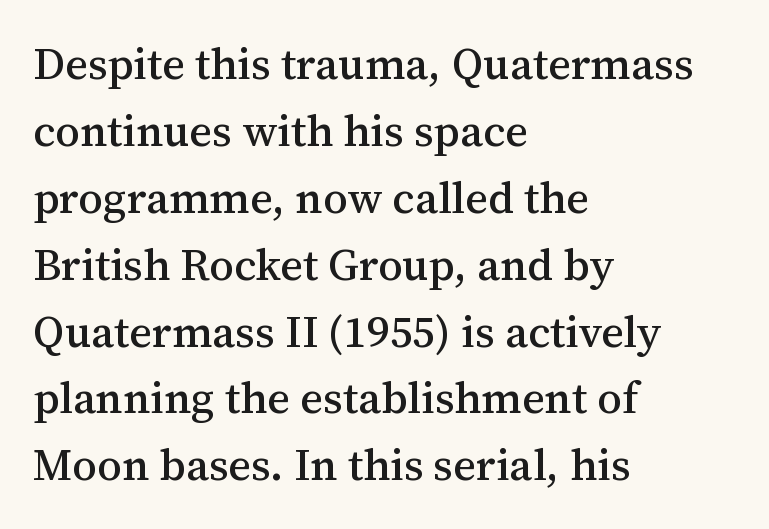
{"serif": "yes", "italic": "no", "width": "normal", "stroke_contrast": "medium", "x_height": "medium", "monospaced": "no", "underline": "no", "align": "left", "line_spacing": "normal", "line_spacing_ratio": 1.52, "letter_spacing": "normal", "letter_spacing_em": 0.0, "glyph_px": 44}
